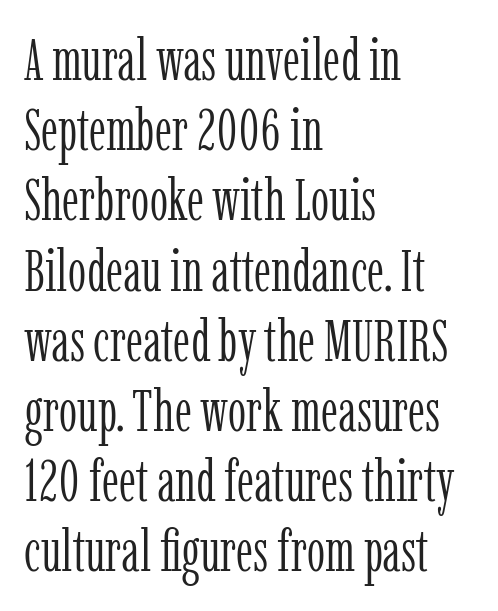
{"serif": "yes", "italic": "no", "bold": "no", "weight": "light", "width": "condensed", "stroke_contrast": "low", "x_height": "medium", "monospaced": "no", "underline": "no", "align": "left", "line_spacing_ratio": 1.21, "letter_spacing": "normal", "letter_spacing_em": 0.0, "glyph_px": 58}
